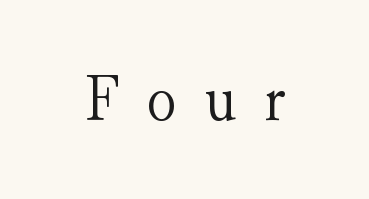
The image shows 68 px light serif type, upright; set centered, unusually wide letter spacing (+0.41 em), not underlined; medium stroke contrast and a small x-height.
